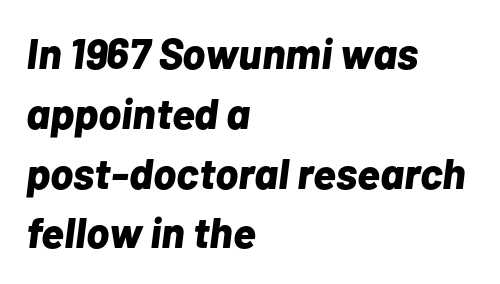
Q: Is the text bold? A: Yes.
Q: Is the text italic (slanted)? A: Yes, it leans right by about 7 degrees.
Q: Is the text underlined? A: No.
Q: How is the paragraph aligned? A: Left-aligned.
Q: Is the spacing between letters normal or unusually wide? A: Normal.
Q: Is the spacing between lines tight, normal or loose? A: Normal.
Q: Width (condensed, normal, or wide)? A: Normal.
Q: Stroke contrast? A: Low.
Q: x-height? A: Medium.
Q: Monospaced? A: No.
